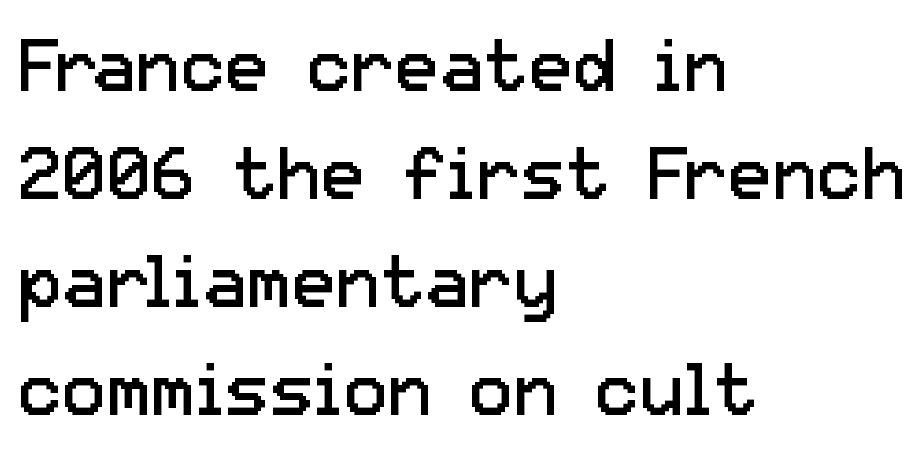
{"serif": "no", "italic": "no", "bold": "no", "weight": "regular", "width": "normal", "stroke_contrast": "low", "x_height": "medium", "monospaced": "no", "underline": "no", "align": "left", "line_spacing": "normal", "line_spacing_ratio": 1.46, "letter_spacing": "normal", "letter_spacing_em": 0.0, "glyph_px": 74}
